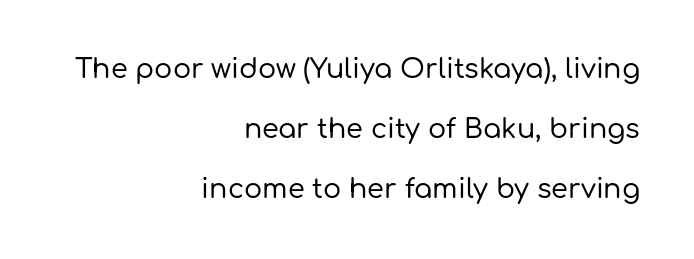
The image shows 27 px text type, upright; set right-aligned, loose line spacing (2.22x), normal letter spacing, not underlined.
